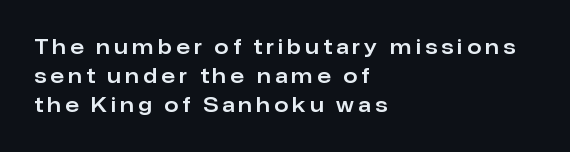
Substantial extra tracking has been applied to these lines. The string is rendered with underlining switched off. This sample is left-justified, so line endings fall wherever the words run out. The font's upright variant was chosen for this text. In terms of leading, this rendering sits right in the middle.
